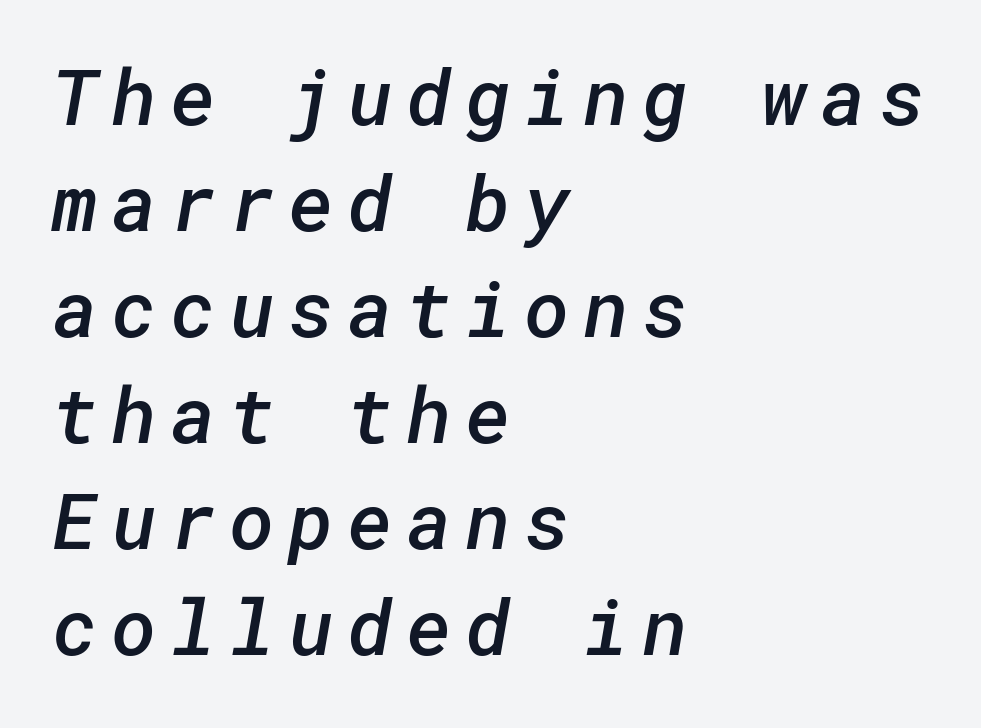
{"serif": "no", "bold": "semi", "weight": "semibold", "width": "normal", "stroke_contrast": "low", "x_height": "medium", "underline": "no", "align": "left", "line_spacing": "normal", "line_spacing_ratio": 1.36, "glyph_px": 78}
